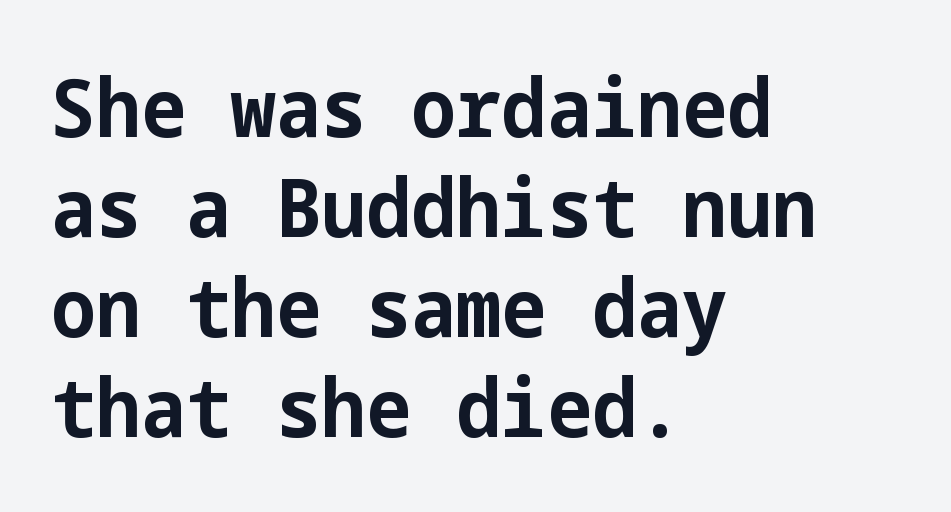
The image shows 80 px bold sans-serif type, upright; set left-aligned, normal line spacing (1.25x), normal letter spacing, not underlined; low stroke contrast and a medium x-height.
